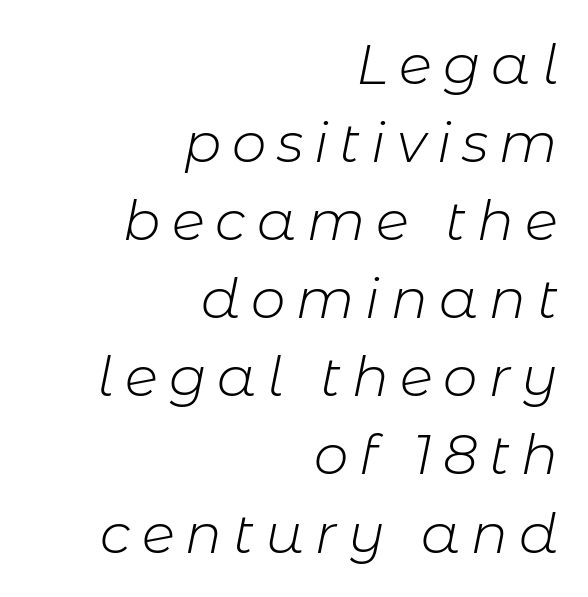
{"italic": "yes", "lean": "right", "slant_degrees": 11, "bold": "no", "weight": "light", "width": "normal", "stroke_contrast": "low", "x_height": "medium", "monospaced": "no", "underline": "no", "align": "right", "line_spacing": "normal", "line_spacing_ratio": 1.42, "letter_spacing": "wide", "letter_spacing_em": 0.2, "glyph_px": 55}
